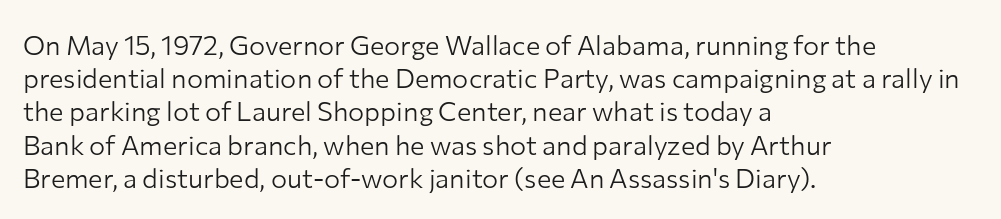
{"italic": "no", "bold": "no", "underline": "no", "align": "left", "line_spacing_ratio": 1.23, "letter_spacing": "normal", "letter_spacing_em": 0.0, "glyph_px": 27}
